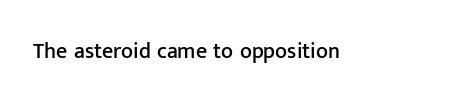
{"italic": "no", "underline": "no", "letter_spacing": "normal", "letter_spacing_em": 0.0, "glyph_px": 22}
